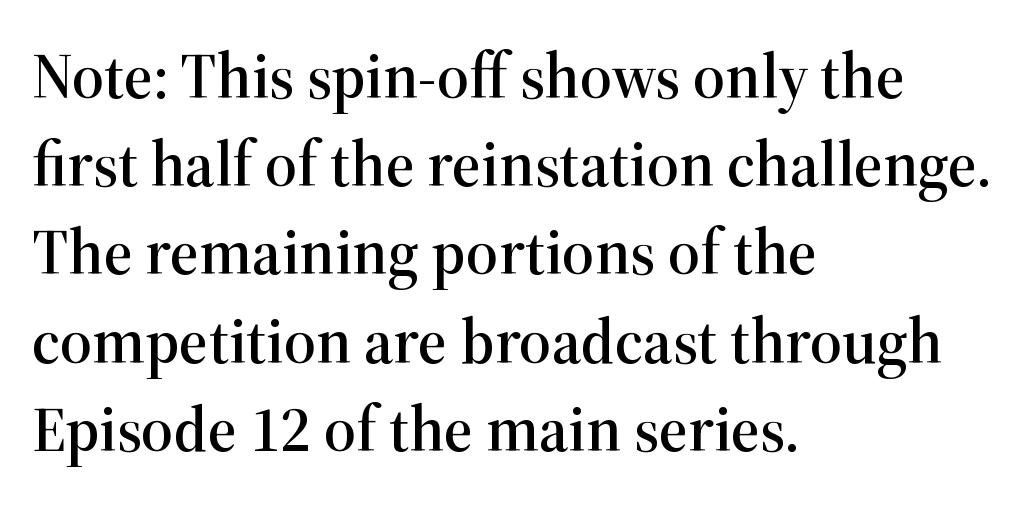
{"serif": "yes", "italic": "no", "width": "normal", "stroke_contrast": "high", "x_height": "medium", "monospaced": "no", "underline": "no", "align": "left", "line_spacing": "normal", "line_spacing_ratio": 1.4, "letter_spacing": "normal", "letter_spacing_em": 0.0, "glyph_px": 63}
